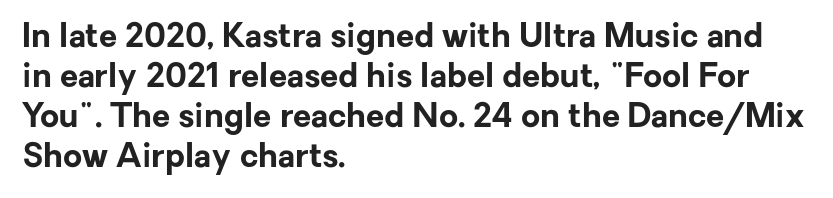
Is the type bold? Yes — the strokes are clearly thick and heavy. Each line starts at the same left margin while the right side varies. This rendering leaves character spacing at its baseline value. Rule under the text: the space is simply empty.
